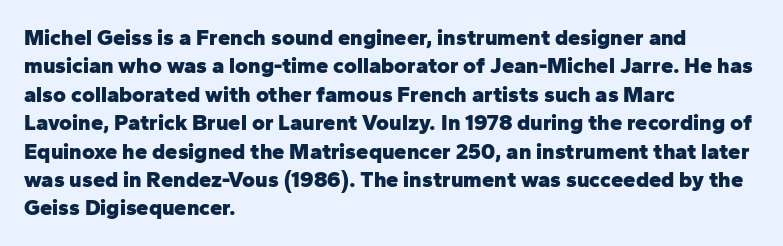
Q: Is the text bold? A: Yes.
Q: Is the text italic (slanted)? A: No, it is upright.
Q: Is the text underlined? A: No.
Q: How is the paragraph aligned? A: Left-aligned.
Q: Is the spacing between letters normal or unusually wide? A: Normal.
Q: Is the spacing between lines tight, normal or loose? A: Normal.
